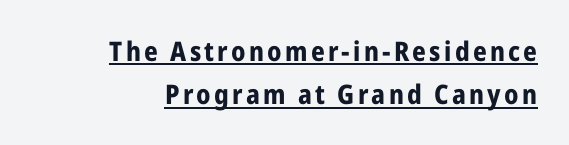
The image shows 27 px bold type, upright; set right-aligned, normal line spacing (1.6x), underlined.
